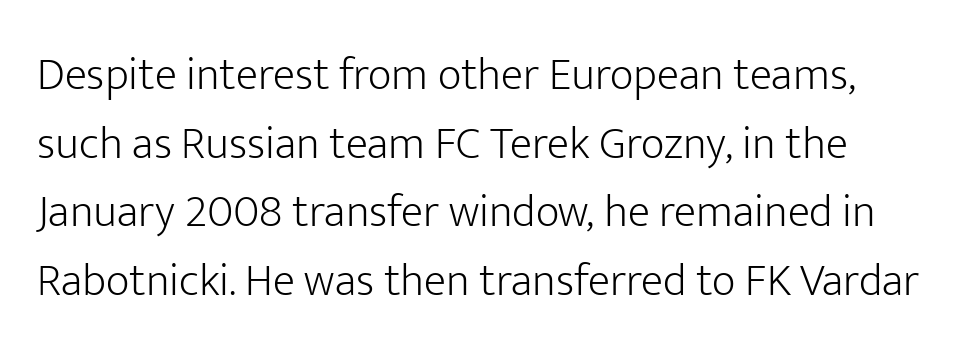
Q: Is the text bold? A: No.
Q: Is the text italic (slanted)? A: No, it is upright.
Q: Is the typeface a serif or a sans-serif typeface? A: Sans-serif.
Q: Is the text underlined? A: No.
Q: Is the spacing between letters normal or unusually wide? A: Normal.
Q: Is the spacing between lines tight, normal or loose? A: Normal.
Q: Width (condensed, normal, or wide)? A: Normal.
Q: Stroke contrast? A: Low.
Q: x-height? A: Medium.
Q: Monospaced? A: No.
